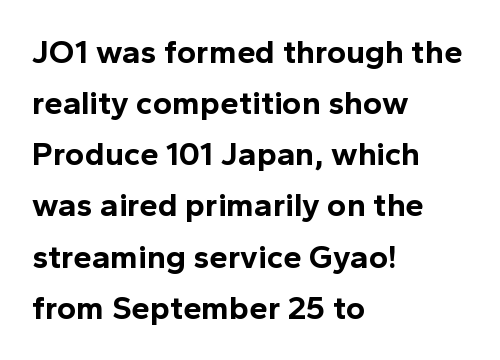
{"serif": "no", "italic": "no", "bold": "yes", "weight": "bold", "width": "normal", "x_height": "medium", "monospaced": "no", "underline": "no", "align": "left", "line_spacing": "normal", "line_spacing_ratio": 1.55, "letter_spacing": "normal", "letter_spacing_em": 0.0, "glyph_px": 33}
